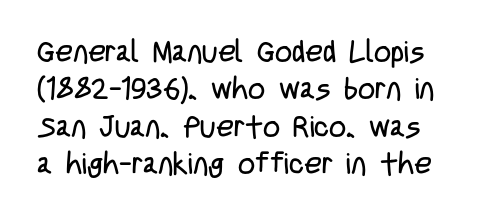
{"serif": "no", "italic": "no", "bold": "no", "weight": "regular", "width": "condensed", "stroke_contrast": "low", "x_height": "large", "monospaced": "no", "underline": "no", "line_spacing": "normal", "line_spacing_ratio": 1.25, "letter_spacing": "normal", "letter_spacing_em": 0.0, "glyph_px": 30}
